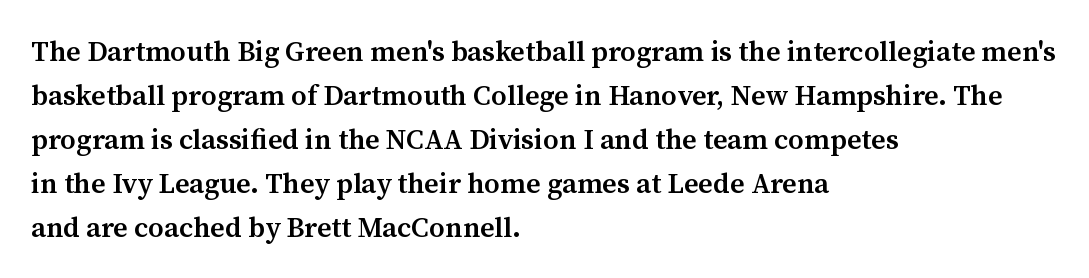
The image shows 28 px semibold serif type, upright; set left-aligned, normal line spacing (1.57x), normal letter spacing, not underlined; medium stroke contrast and a medium x-height.
